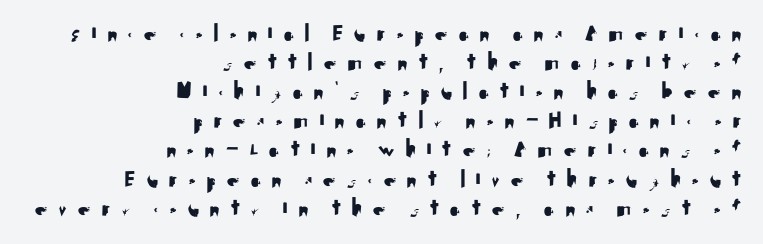
Q: Is the text italic (slanted)? A: No, it is upright.
Q: Is the text underlined? A: No.
Q: How is the paragraph aligned? A: Right-aligned.
Q: Is the spacing between letters normal or unusually wide? A: Unusually wide.
Q: Is the spacing between lines tight, normal or loose? A: Tight.
